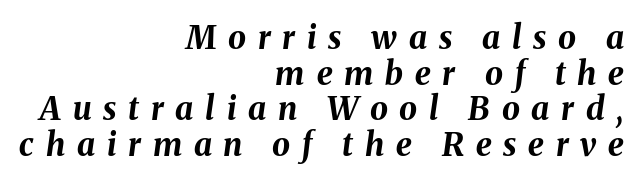
{"italic": "yes", "lean": "right", "slant_degrees": 8, "bold": "yes", "weight": "bold", "width": "normal", "stroke_contrast": "medium", "x_height": "medium", "monospaced": "no", "underline": "no", "align": "right", "line_spacing": "tight", "line_spacing_ratio": 1.11, "letter_spacing": "wide", "letter_spacing_em": 0.37, "glyph_px": 32}
